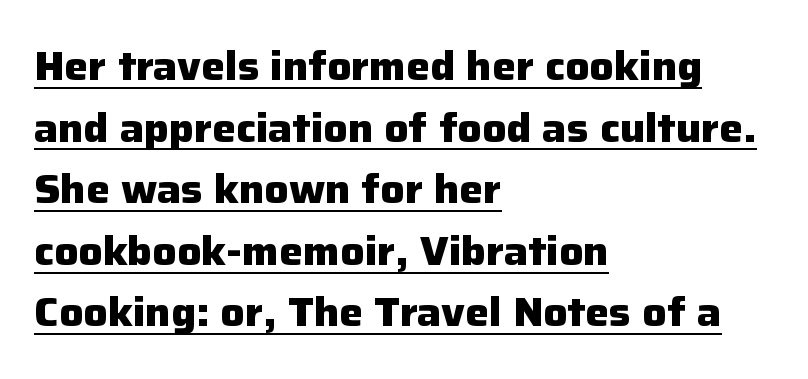
Each line of the rendering has a horizontal stroke beneath the glyphs. Serif or sans? Sans — the stroke terminals are bare. Weight check: bold — yes, fully. Do the characters align in a grid? No, the font is proportional. Does extra space separate the letters? No, they use regular spacing. The lettering holds an erect, upright posture throughout.
